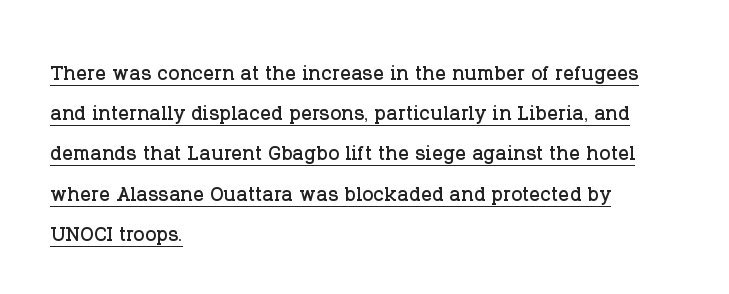
Like a heading marked for emphasis, these lines bear an underscore. Where is the straight margin? On the left. The rendering keeps characters at their native spacing. Rendered with straight, roman letterforms. How would I describe the line gaps? Plain and ordinary.
